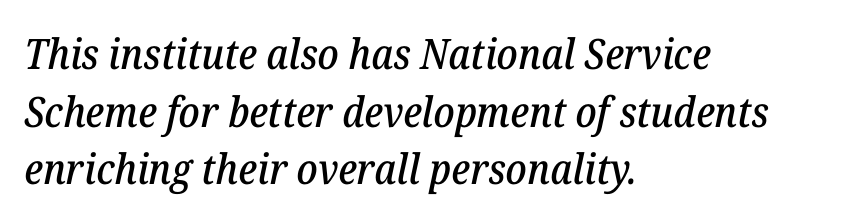
The image shows 42 px serif type, italic (leaning right); set left-aligned, normal line spacing (1.37x), normal letter spacing, not underlined; low stroke contrast and a medium x-height.
